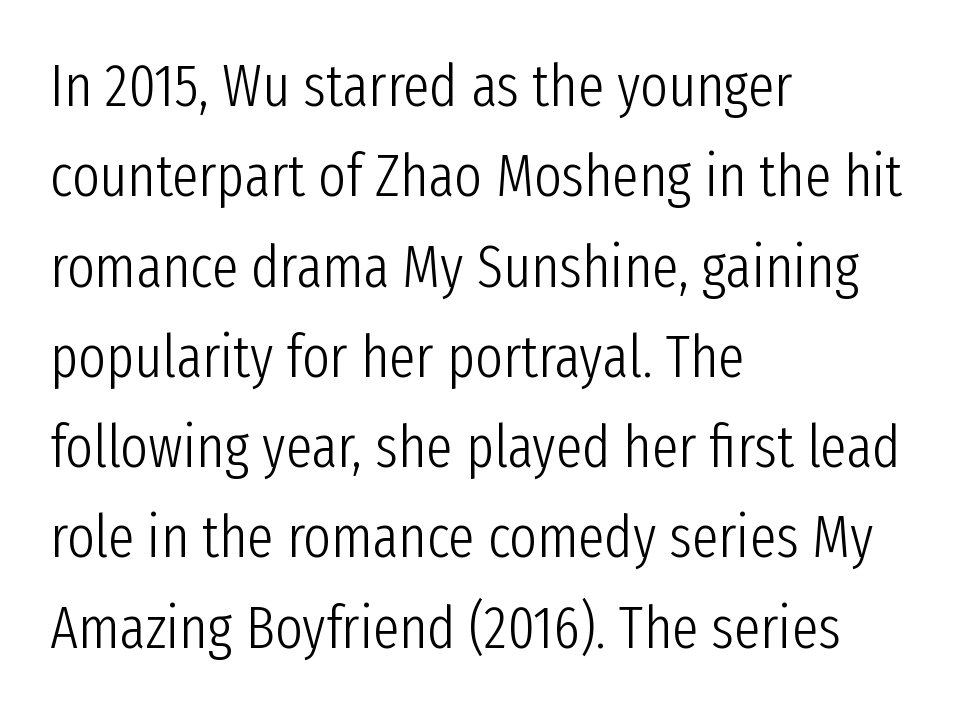
{"serif": "no", "italic": "no", "bold": "no", "weight": "light", "width": "condensed", "stroke_contrast": "low", "x_height": "medium", "monospaced": "no", "underline": "no", "align": "left", "line_spacing": "normal", "line_spacing_ratio": 1.53, "letter_spacing": "normal", "letter_spacing_em": 0.0, "glyph_px": 59}
